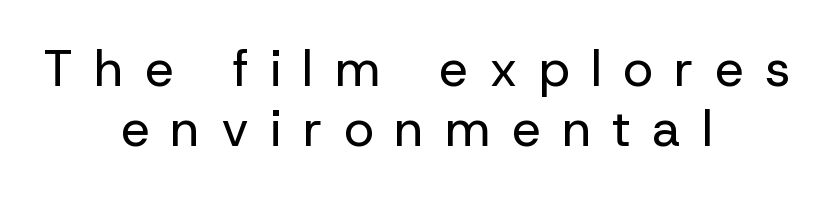
The image shows 51 px regular-weight sans-serif type, upright; set centered, line spacing 1.18x, unusually wide letter spacing (+0.42 em), not underlined; low stroke contrast and a medium x-height.
